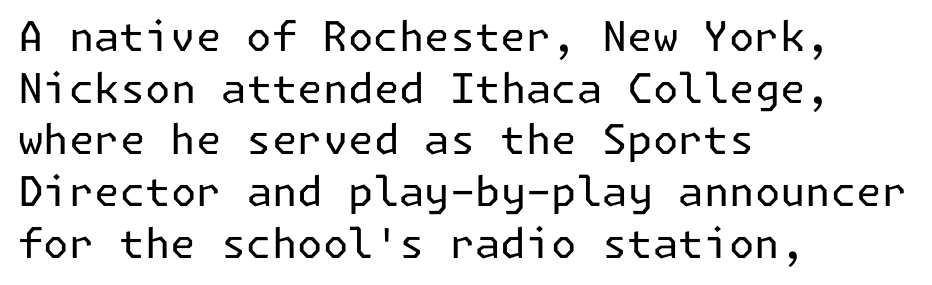
The image shows 41 px regular-weight sans-serif type, upright; set left-aligned, normal line spacing (1.26x), normal letter spacing, not underlined; low stroke contrast and a medium x-height.
